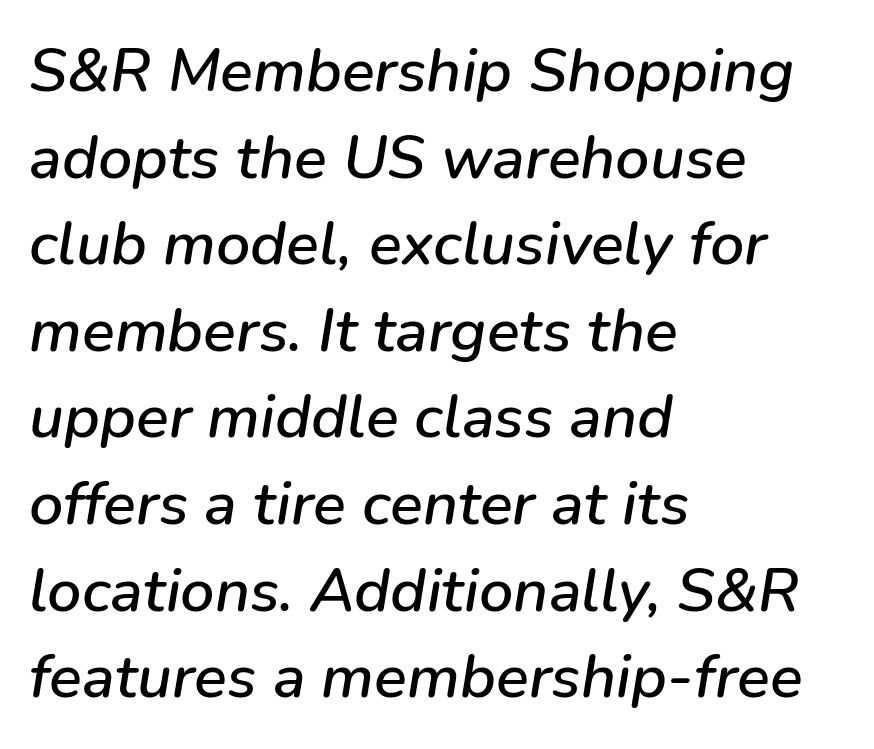
This rendering leaves character spacing at its baseline value. There's an unmistakable incline to the writing here. The lines are quadded left. The block of text has a typical density, with ordinary space between rows. The zone under the glyphs is completely vacant. The letters advance in unequal steps, a hallmark of proportional type.
